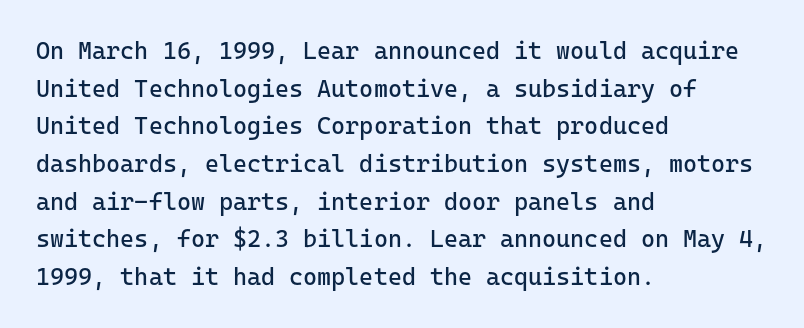
Q: Is the text bold? A: No.
Q: Is the text italic (slanted)? A: No, it is upright.
Q: Is the text underlined? A: No.
Q: How is the paragraph aligned? A: Left-aligned.
Q: Is the spacing between letters normal or unusually wide? A: Normal.
Q: Is the spacing between lines tight, normal or loose? A: Normal.
